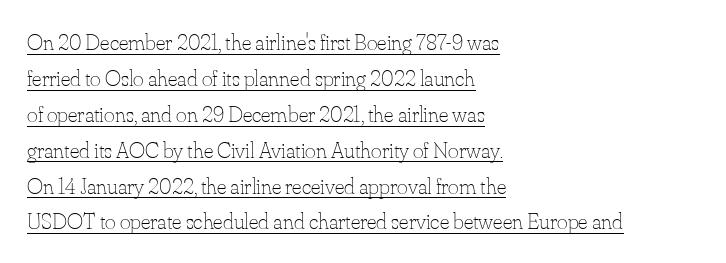
Q: Is the text bold? A: No.
Q: Is the text italic (slanted)? A: No, it is upright.
Q: Is the text underlined? A: Yes.
Q: How is the paragraph aligned? A: Left-aligned.
Q: Is the spacing between letters normal or unusually wide? A: Normal.
Q: Is the spacing between lines tight, normal or loose? A: Normal.
